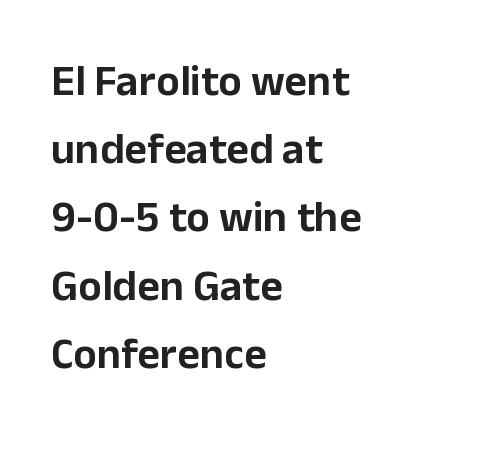
Q: Is the text italic (slanted)? A: No, it is upright.
Q: Is the typeface a serif or a sans-serif typeface? A: Sans-serif.
Q: Is the text underlined? A: No.
Q: How is the paragraph aligned? A: Left-aligned.
Q: Is the spacing between letters normal or unusually wide? A: Normal.
Q: Is the spacing between lines tight, normal or loose? A: Normal.
Q: Width (condensed, normal, or wide)? A: Normal.
Q: Stroke contrast? A: Low.
Q: x-height? A: Medium.
Q: Monospaced? A: No.
